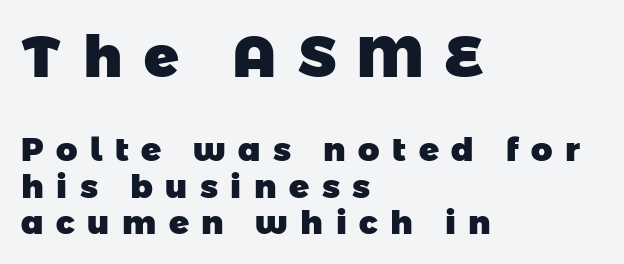
The image shows 57 px heavy sans-serif type; set left-aligned, tight line spacing (1.1x), unusually wide letter spacing (+0.38 em), not underlined; the first (top) block is 1.73x larger; low stroke contrast and a medium x-height.
